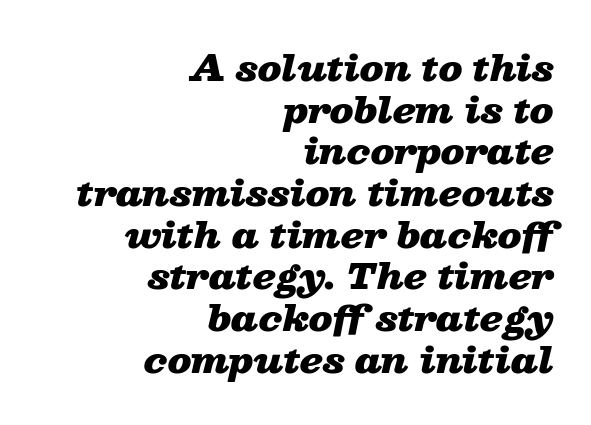
Q: Is the text bold? A: Yes.
Q: Is the text italic (slanted)? A: Yes, it leans right by about 13 degrees.
Q: Is the text underlined? A: No.
Q: How is the paragraph aligned? A: Right-aligned.
Q: Is the spacing between letters normal or unusually wide? A: Normal.
Q: Width (condensed, normal, or wide)? A: Wide.
Q: Stroke contrast? A: Low.
Q: x-height? A: Medium.
Q: Monospaced? A: No.
